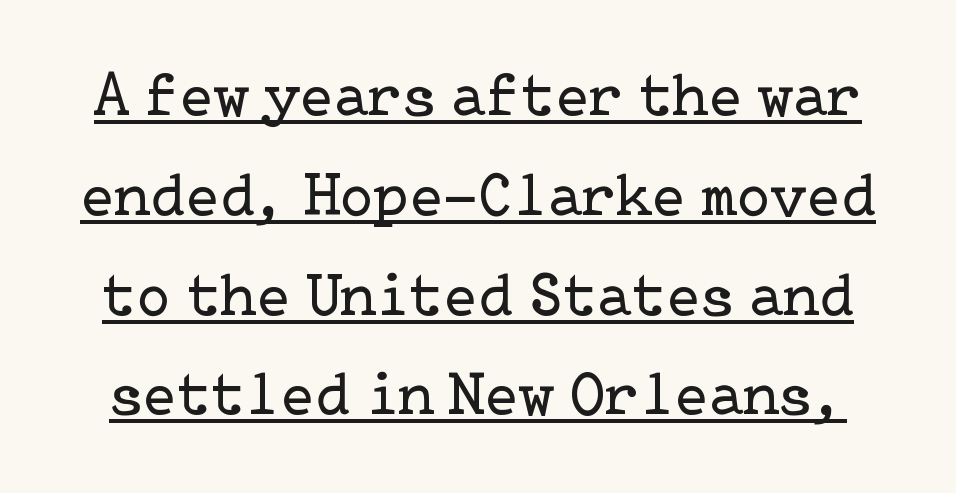
The image shows 62 px regular-weight serif type, upright; set normal line spacing (1.61x), normal letter spacing, underlined; low stroke contrast and a medium x-height.
